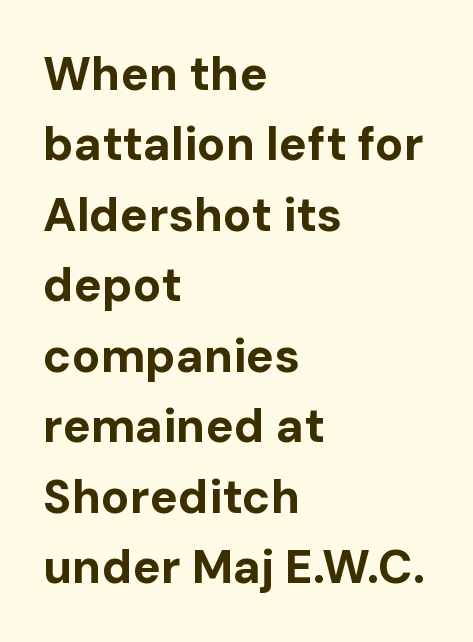
The image shows 47 px bold sans-serif type, upright; set left-aligned, normal line spacing (1.5x), normal letter spacing, not underlined; low stroke contrast and a medium x-height.
